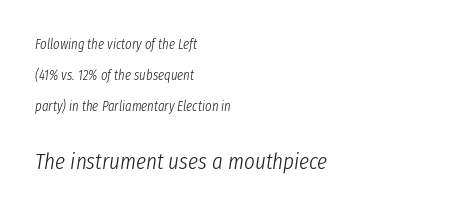
This rendering uses left alignment, leaving the right contour irregular. The more generous point size was reserved for the lower chunk. This sample uses plain, unmodified letter spacing. A bare baseline throughout the passage.
